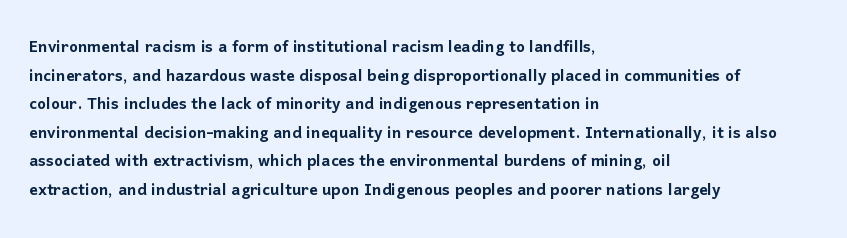
The rendering keeps characters at their native spacing. Does the lettering tilt? It doesn't — this is upright. Descender tails drop into unmarked territory. The lines sit at an ordinary, default distance from one another. One-word summary of the alignment: left.
